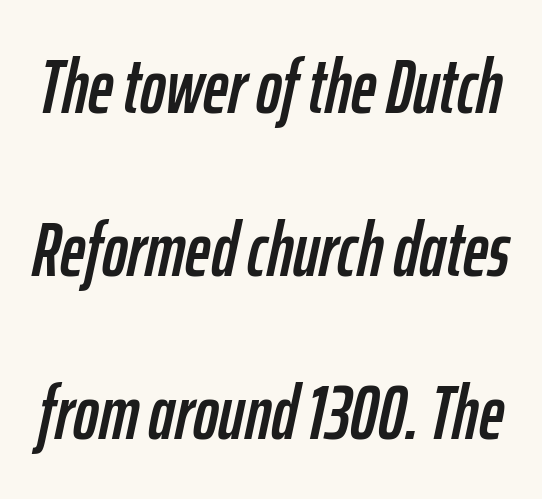
The image shows 77 px condensed type, italic (leaning right); set loose line spacing (2.12x), normal letter spacing, not underlined; low stroke contrast and a medium x-height.
